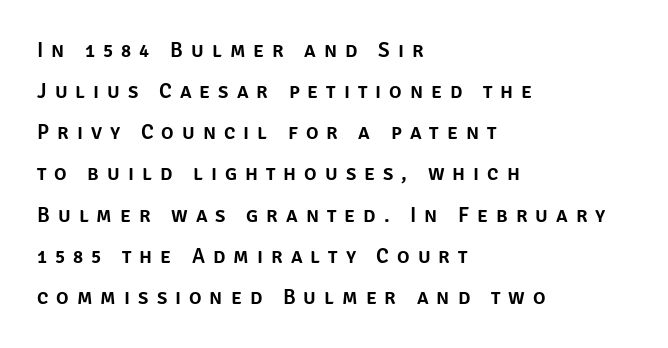
{"italic": "no", "underline": "no", "align": "left", "line_spacing": "loose", "line_spacing_ratio": 1.96, "letter_spacing": "wide", "letter_spacing_em": 0.38, "glyph_px": 21}
